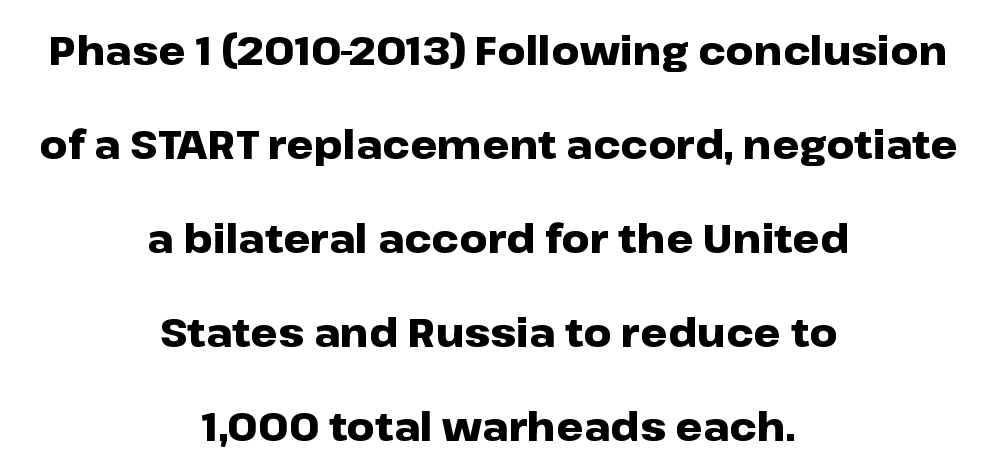
This rendering employs a face without finishing strokes, i.e., a sans-serif. Words float on clear page, feet unadorned. In CSS terms this would be text-align: center. Words appear dense and cohesive because spacing is normal.
